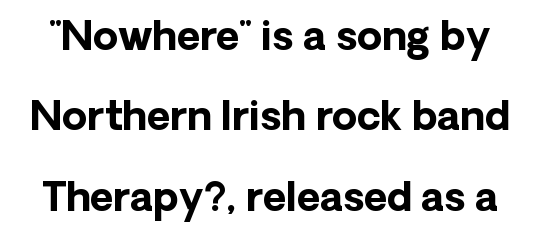
{"serif": "no", "italic": "no", "bold": "yes", "weight": "bold", "width": "normal", "stroke_contrast": "low", "x_height": "medium", "monospaced": "no", "underline": "no", "line_spacing": "loose", "line_spacing_ratio": 2.01, "letter_spacing": "normal", "letter_spacing_em": 0.0, "glyph_px": 40}
